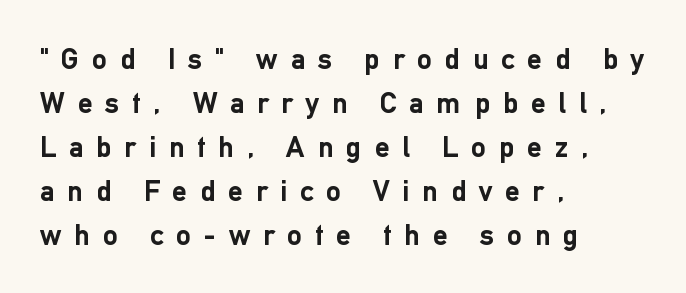
Q: Is the text bold? A: Yes.
Q: Is the text italic (slanted)? A: No, it is upright.
Q: Is the typeface a serif or a sans-serif typeface? A: Sans-serif.
Q: Is the text underlined? A: No.
Q: How is the paragraph aligned? A: Left-aligned.
Q: Is the spacing between letters normal or unusually wide? A: Unusually wide.
Q: Is the spacing between lines tight, normal or loose? A: Normal.
Q: Width (condensed, normal, or wide)? A: Normal.
Q: Stroke contrast? A: Low.
Q: x-height? A: Medium.
Q: Monospaced? A: No.
